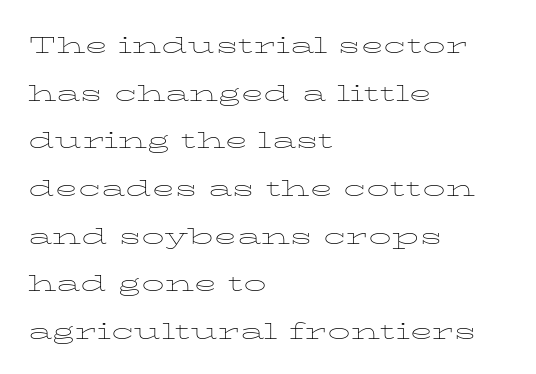
{"italic": "no", "bold": "no", "weight": "thin", "width": "wide", "stroke_contrast": "low", "x_height": "medium", "monospaced": "no", "underline": "no", "align": "left", "line_spacing": "normal", "line_spacing_ratio": 1.59, "letter_spacing": "normal", "letter_spacing_em": 0.0, "glyph_px": 30}
